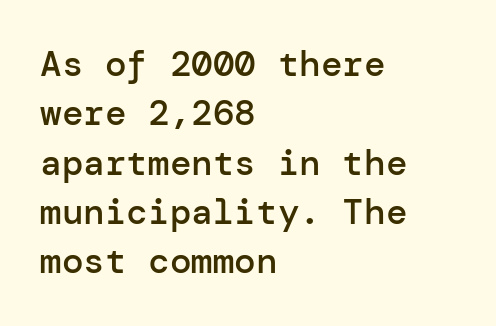
Q: Is the text bold? A: Semi-bold.
Q: Is the text italic (slanted)? A: No, it is upright.
Q: Is the typeface a serif or a sans-serif typeface? A: Sans-serif.
Q: Is the text underlined? A: No.
Q: How is the paragraph aligned? A: Left-aligned.
Q: Is the spacing between letters normal or unusually wide? A: Normal.
Q: Is the spacing between lines tight, normal or loose? A: Normal.
Q: Width (condensed, normal, or wide)? A: Normal.
Q: Stroke contrast? A: Low.
Q: x-height? A: Medium.
